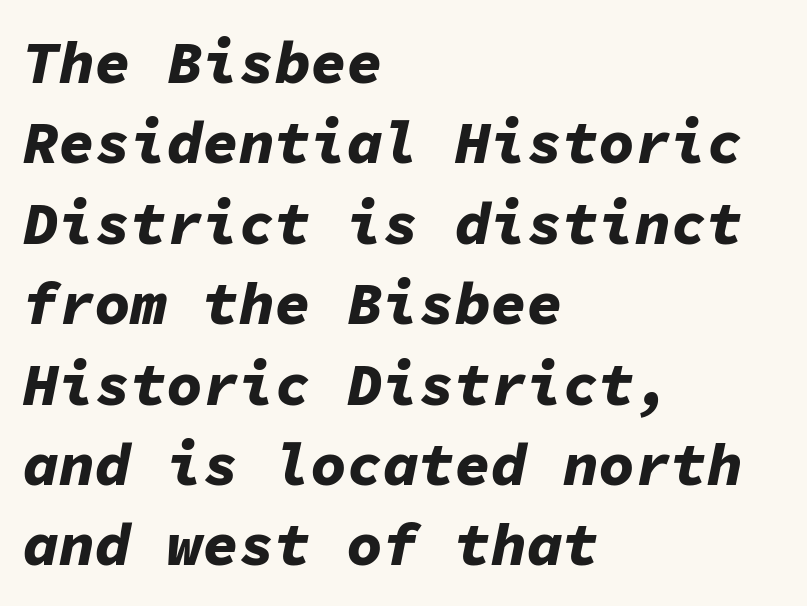
The image shows 60 px bold type, italic (leaning right), monospaced; set left-aligned, normal line spacing (1.34x), normal letter spacing, not underlined; low stroke contrast and a medium x-height.
